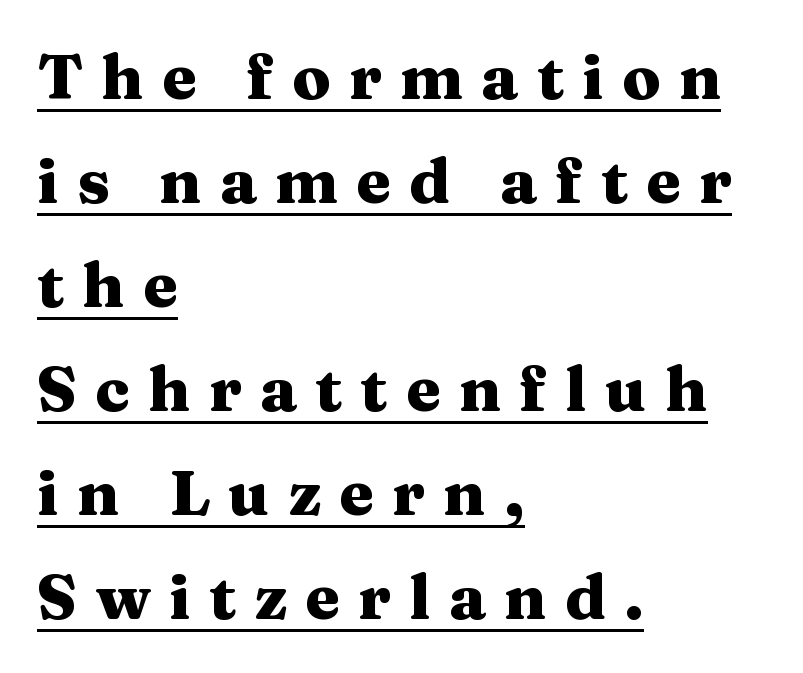
The image shows 63 px heavy, wide serif type, upright; set left-aligned, normal line spacing (1.65x), unusually wide letter spacing (+0.29 em), underlined; medium stroke contrast and a medium x-height.
